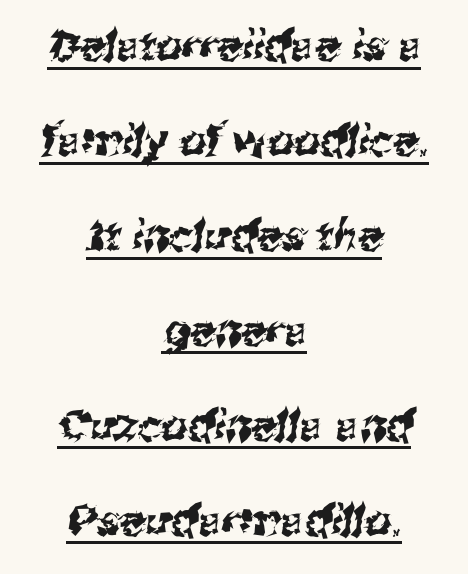
Q: Is the typeface a serif or a sans-serif typeface? A: Sans-serif.
Q: Is the text underlined? A: Yes.
Q: How is the paragraph aligned? A: Centered.
Q: Is the spacing between letters normal or unusually wide? A: Normal.
Q: Is the spacing between lines tight, normal or loose? A: Loose.
Q: Width (condensed, normal, or wide)? A: Normal.
Q: Stroke contrast? A: Medium.
Q: x-height? A: Medium.
Q: Monospaced? A: No.
